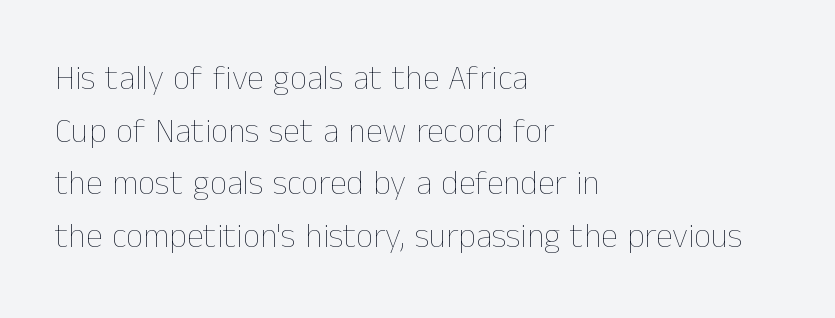
The image shows 34 px thin type, upright; set left-aligned, normal line spacing (1.55x), normal letter spacing, not underlined; low stroke contrast and a medium x-height.
